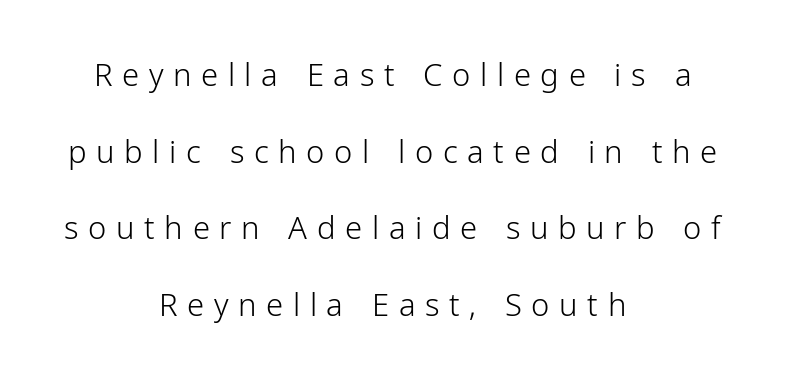
This rendering features lettering with no underline. These glyphs show unthickened strokes, regular width or finer. This sample trades compactness for vertical openness between lines. Observe the wide spacing: letters keep a clear distance from each other. Serifs: no, the terminals of the letterforms are clean.
